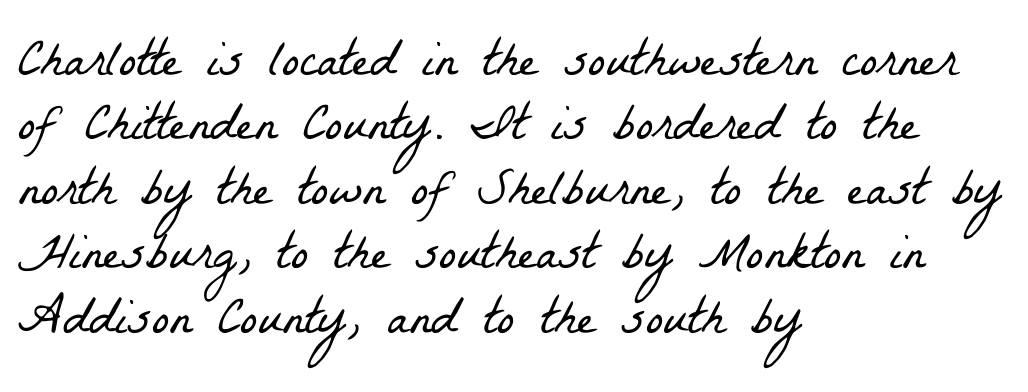
Q: Is the text bold? A: No.
Q: Is the typeface a serif or a sans-serif typeface? A: Serif.
Q: Is the text underlined? A: No.
Q: How is the paragraph aligned? A: Left-aligned.
Q: Is the spacing between letters normal or unusually wide? A: Normal.
Q: Width (condensed, normal, or wide)? A: Condensed.
Q: Stroke contrast? A: Low.
Q: x-height? A: Medium.
Q: Monospaced? A: No.
